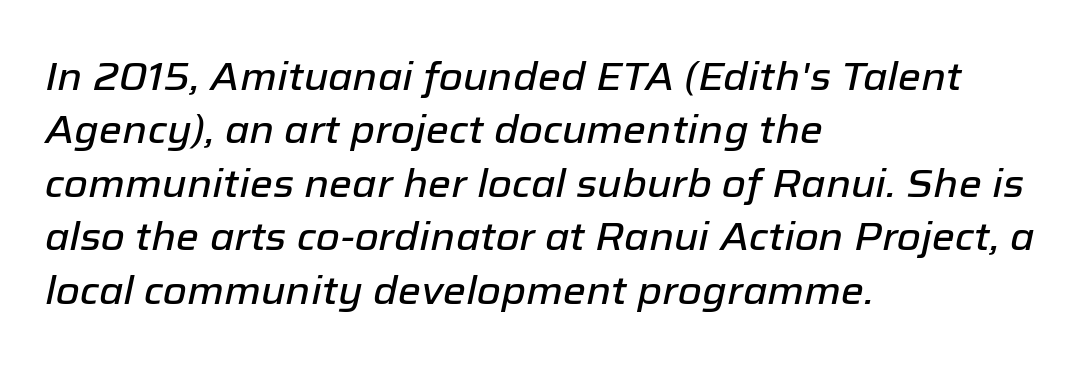
The image shows 39 px text type, italic (leaning right); set left-aligned, normal line spacing (1.37x), normal letter spacing, not underlined; low stroke contrast and a medium x-height.
